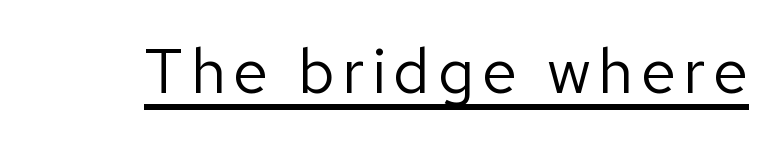
The image shows 63 px regular-weight sans-serif type, upright; set underlined; low stroke contrast and a medium x-height.
